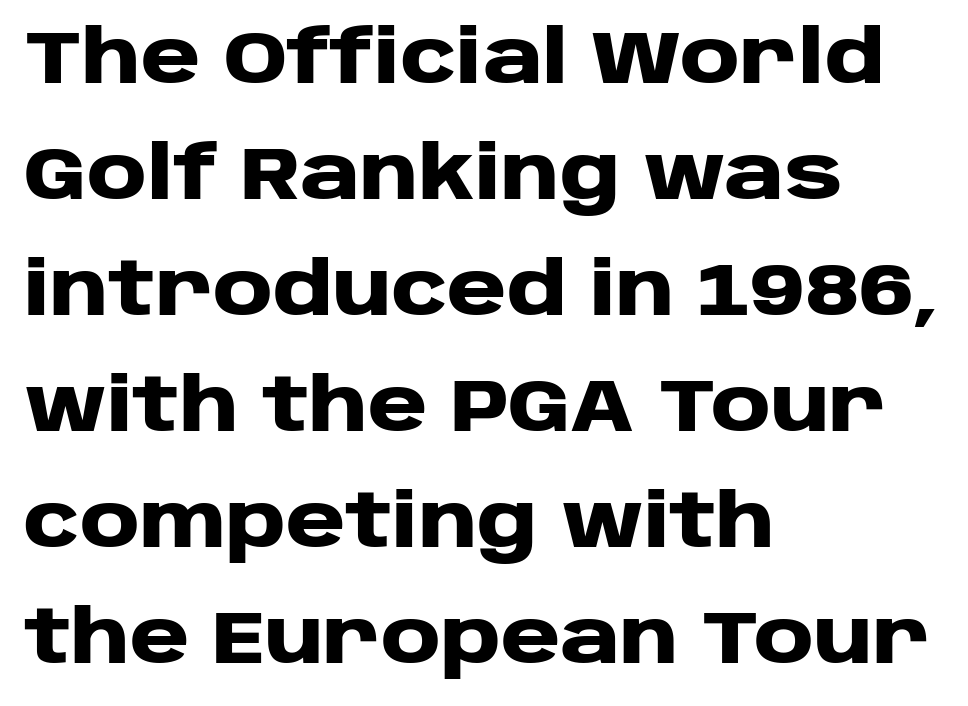
Q: Is the text bold? A: Yes.
Q: Is the text italic (slanted)? A: No, it is upright.
Q: Is the typeface a serif or a sans-serif typeface? A: Sans-serif.
Q: Is the text underlined? A: No.
Q: How is the paragraph aligned? A: Left-aligned.
Q: Is the spacing between letters normal or unusually wide? A: Normal.
Q: Is the spacing between lines tight, normal or loose? A: Normal.
Q: Width (condensed, normal, or wide)? A: Wide.
Q: Stroke contrast? A: Low.
Q: x-height? A: Large.
Q: Monospaced? A: No.
